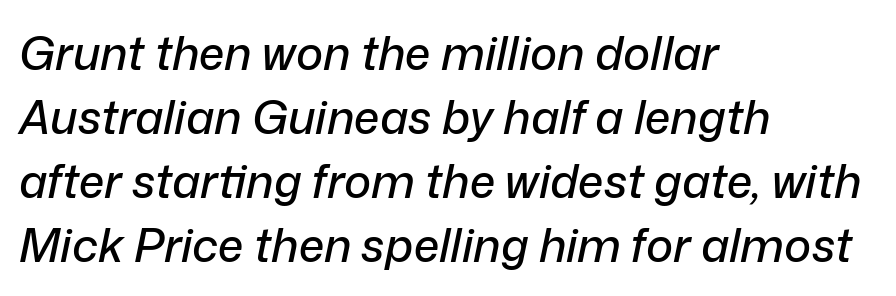
Q: Is the text italic (slanted)? A: Yes, it leans right by about 12 degrees.
Q: Is the text underlined? A: No.
Q: How is the paragraph aligned? A: Left-aligned.
Q: Is the spacing between letters normal or unusually wide? A: Normal.
Q: Is the spacing between lines tight, normal or loose? A: Normal.
Q: Width (condensed, normal, or wide)? A: Normal.
Q: Stroke contrast? A: Low.
Q: x-height? A: Medium.
Q: Monospaced? A: No.
